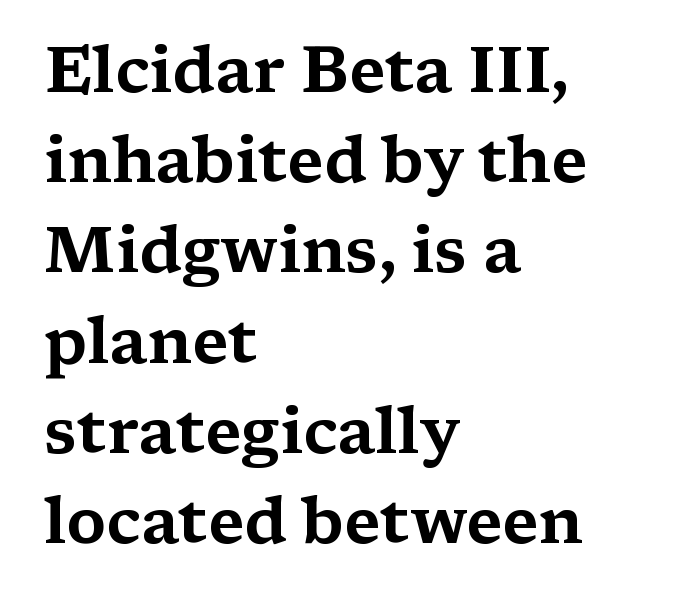
{"serif": "yes", "italic": "no", "width": "wide", "stroke_contrast": "medium", "x_height": "medium", "monospaced": "no", "underline": "no", "align": "left", "line_spacing": "normal", "line_spacing_ratio": 1.41, "letter_spacing": "normal", "letter_spacing_em": 0.0, "glyph_px": 64}
